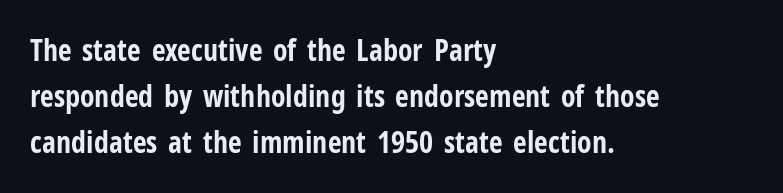
{"serif": "no", "italic": "no", "bold": "yes", "weight": "bold", "width": "condensed", "stroke_contrast": "low", "x_height": "medium", "monospaced": "no", "underline": "no", "align": "left", "line_spacing": "normal", "line_spacing_ratio": 1.54, "letter_spacing": "normal", "letter_spacing_em": 0.0, "glyph_px": 30}
